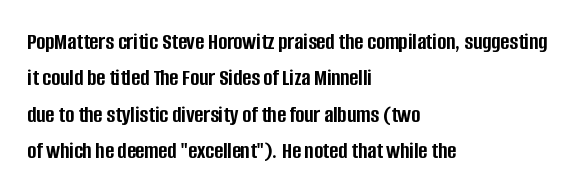
{"italic": "no", "bold": "yes", "underline": "no", "align": "left", "line_spacing": "normal", "line_spacing_ratio": 1.52, "letter_spacing": "normal", "letter_spacing_em": 0.0, "glyph_px": 24}
